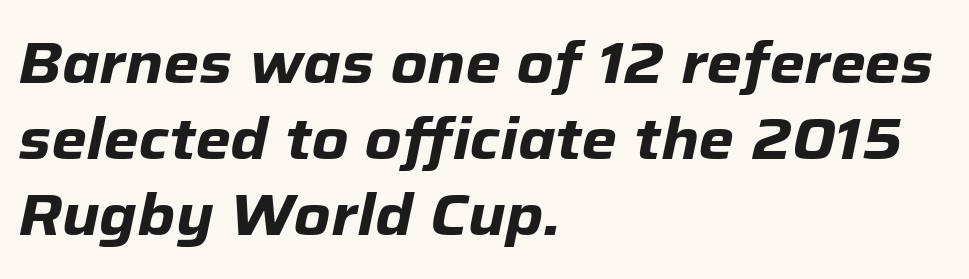
{"italic": "yes", "lean": "right", "slant_degrees": 12, "bold": "yes", "weight": "heavy", "width": "normal", "stroke_contrast": "low", "x_height": "medium", "monospaced": "no", "underline": "no", "align": "left", "line_spacing": "normal", "line_spacing_ratio": 1.33, "letter_spacing": "normal", "letter_spacing_em": 0.0, "glyph_px": 57}
